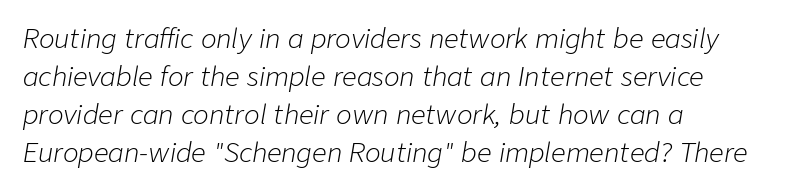
Q: Is the text bold? A: No.
Q: Is the text italic (slanted)? A: Yes, it leans right by about 9 degrees.
Q: Is the text underlined? A: No.
Q: How is the paragraph aligned? A: Left-aligned.
Q: Is the spacing between letters normal or unusually wide? A: Normal.
Q: Is the spacing between lines tight, normal or loose? A: Normal.
